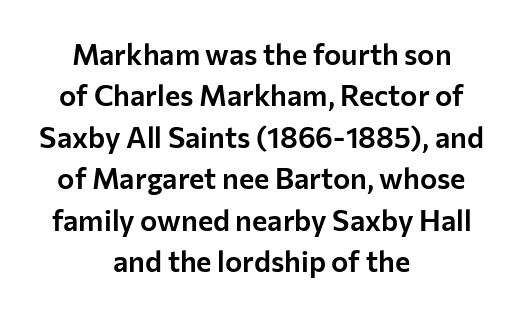
The image shows 29 px sans-serif type, upright; set centered, normal line spacing (1.43x), normal letter spacing, not underlined; low stroke contrast and a medium x-height.
